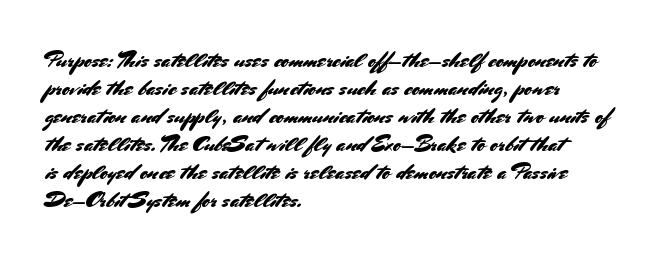
Look at the tracking — it's just the regular setting, nothing added. Caption: multi-line text, flush left, ragged right. A clean baseline with only descenders dipping below it.
